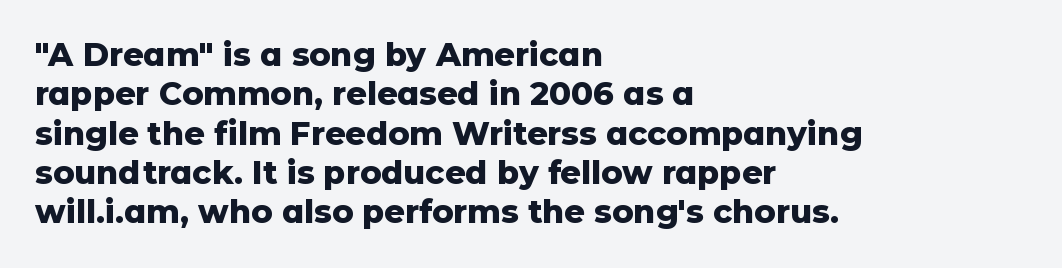
The compositor pushed each line to the left boundary. The letterforms sit shoulder to shoulder at normal distance. Each letter keeps its own natural width here, so spacing adapts to shape. Underlining? Definitely not there. No italicization has been applied; the sample stays upright. Heavy, bold letterforms.
